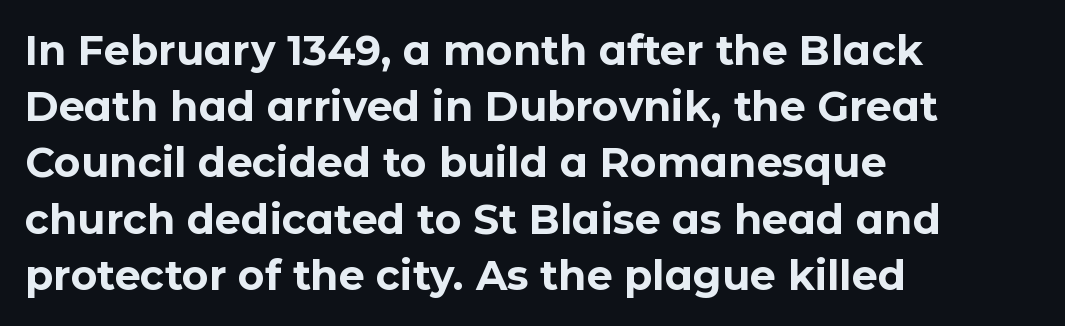
{"serif": "no", "italic": "no", "bold": "yes", "weight": "bold", "width": "normal", "stroke_contrast": "low", "x_height": "medium", "monospaced": "no", "underline": "no", "align": "left", "line_spacing": "normal", "line_spacing_ratio": 1.37, "letter_spacing": "normal", "letter_spacing_em": 0.0, "glyph_px": 41}
